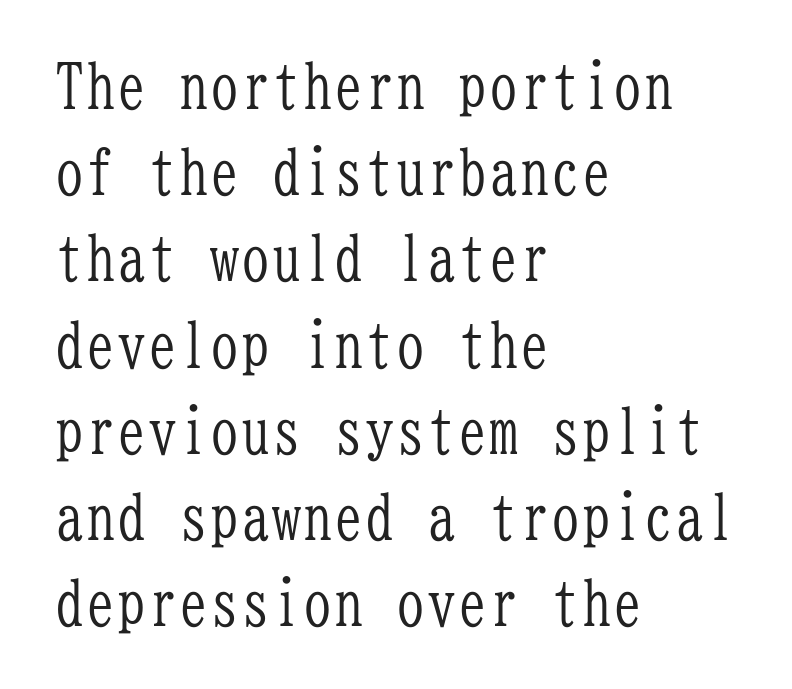
Posture: straight, roman, zero tilt. Letters have the restrained weight of plain body copy at most. The type family on display is of the serif kind. The baseline area is clear. Between one letter and the next there's only the usual sliver of space. The block of text has a typical density, with ordinary space between rows.
